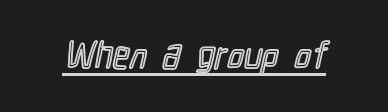
Q: Is the text italic (slanted)? A: Yes.
Q: Is the text underlined? A: Yes.
Q: Is the spacing between letters normal or unusually wide? A: Normal.
Q: Width (condensed, normal, or wide)? A: Condensed.
Q: x-height? A: Medium.
Q: Monospaced? A: No.
